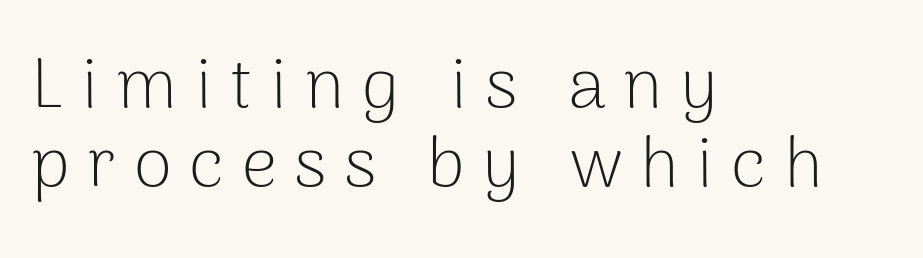
The image shows 70 px light sans-serif type, upright; set left-aligned, tight line spacing (1.13x), unusually wide letter spacing (+0.25 em), not underlined; low stroke contrast and a medium x-height.
